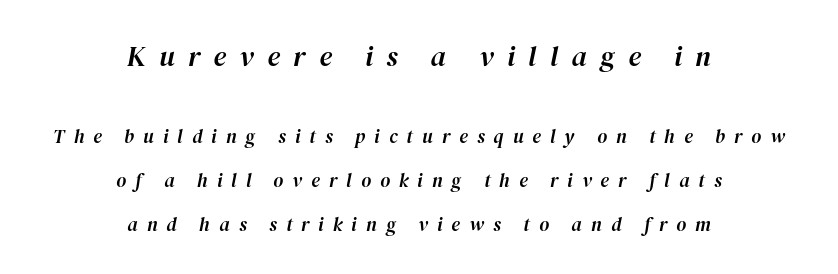
Q: Is the text italic (slanted)? A: Yes, it leans right by about 12 degrees.
Q: Is the text underlined? A: No.
Q: How is the paragraph aligned? A: Centered.
Q: Is the spacing between letters normal or unusually wide? A: Unusually wide.
Q: Is the spacing between lines tight, normal or loose? A: Loose.
Q: Which block of text is set in a larger size, the first (top) or the second (bottom)? A: The first (top) one.
Q: Width (condensed, normal, or wide)? A: Normal.
Q: Stroke contrast? A: High.
Q: x-height? A: Medium.
Q: Monospaced? A: No.
